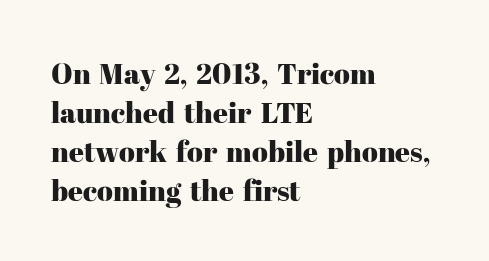
Q: Is the text italic (slanted)? A: No, it is upright.
Q: Is the typeface a serif or a sans-serif typeface? A: Serif.
Q: Is the text underlined? A: No.
Q: How is the paragraph aligned? A: Left-aligned.
Q: Is the spacing between letters normal or unusually wide? A: Normal.
Q: Is the spacing between lines tight, normal or loose? A: Normal.
Q: Width (condensed, normal, or wide)? A: Normal.
Q: Stroke contrast? A: High.
Q: x-height? A: Medium.
Q: Monospaced? A: No.
